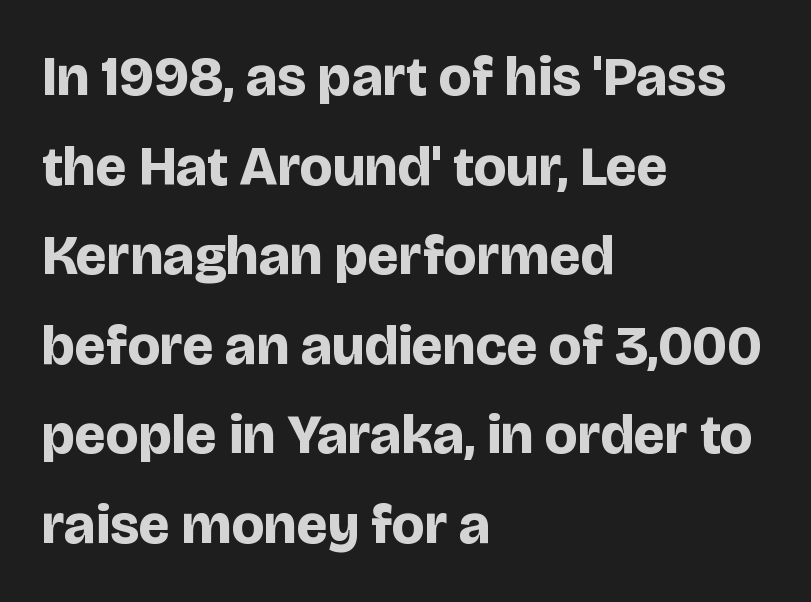
Q: Is the text bold? A: Yes.
Q: Is the text italic (slanted)? A: No, it is upright.
Q: Is the typeface a serif or a sans-serif typeface? A: Sans-serif.
Q: Is the text underlined? A: No.
Q: How is the paragraph aligned? A: Left-aligned.
Q: Is the spacing between letters normal or unusually wide? A: Normal.
Q: Is the spacing between lines tight, normal or loose? A: Normal.
Q: Width (condensed, normal, or wide)? A: Normal.
Q: Stroke contrast? A: Low.
Q: x-height? A: Large.
Q: Monospaced? A: No.
